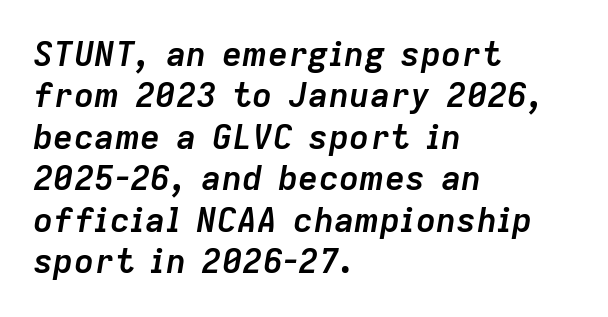
Q: Is the text bold? A: Yes.
Q: Is the text italic (slanted)? A: Yes, it leans right by about 9 degrees.
Q: Is the text underlined? A: No.
Q: How is the paragraph aligned? A: Left-aligned.
Q: Is the spacing between letters normal or unusually wide? A: Normal.
Q: Width (condensed, normal, or wide)? A: Normal.
Q: Stroke contrast? A: Low.
Q: x-height? A: Medium.
Q: Monospaced? A: No.
